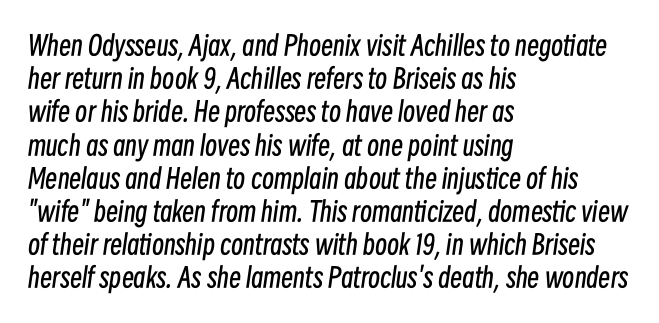
Q: Is the text bold? A: No.
Q: Is the text italic (slanted)? A: Yes, it leans right by about 8 degrees.
Q: Is the text underlined? A: No.
Q: How is the paragraph aligned? A: Left-aligned.
Q: Is the spacing between letters normal or unusually wide? A: Normal.
